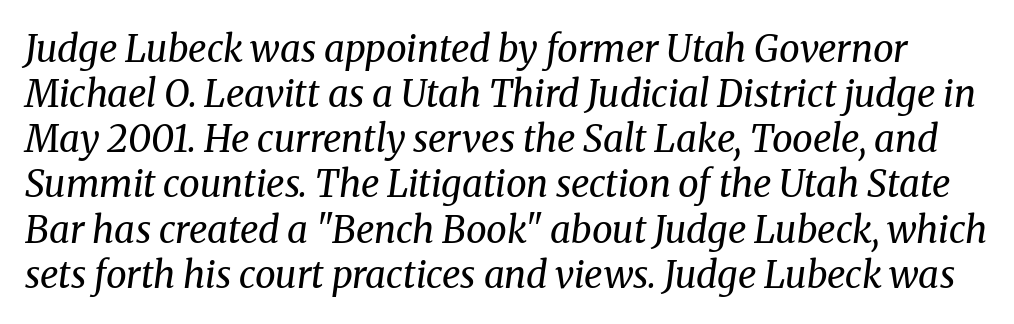
{"serif": "yes", "italic": "yes", "lean": "right", "slant_degrees": 8, "bold": "no", "weight": "regular", "width": "normal", "stroke_contrast": "medium", "x_height": "medium", "monospaced": "no", "underline": "no", "line_spacing_ratio": 1.22, "letter_spacing": "normal", "letter_spacing_em": 0.0, "glyph_px": 37}
